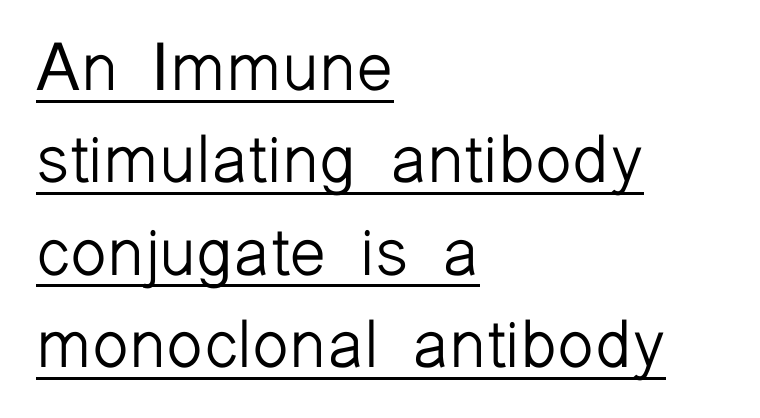
Q: Is the text bold? A: No.
Q: Is the text italic (slanted)? A: No, it is upright.
Q: Is the typeface a serif or a sans-serif typeface? A: Sans-serif.
Q: Is the text underlined? A: Yes.
Q: How is the paragraph aligned? A: Left-aligned.
Q: Is the spacing between letters normal or unusually wide? A: Normal.
Q: Is the spacing between lines tight, normal or loose? A: Normal.
Q: Width (condensed, normal, or wide)? A: Normal.
Q: Stroke contrast? A: Low.
Q: x-height? A: Medium.
Q: Monospaced? A: No.
